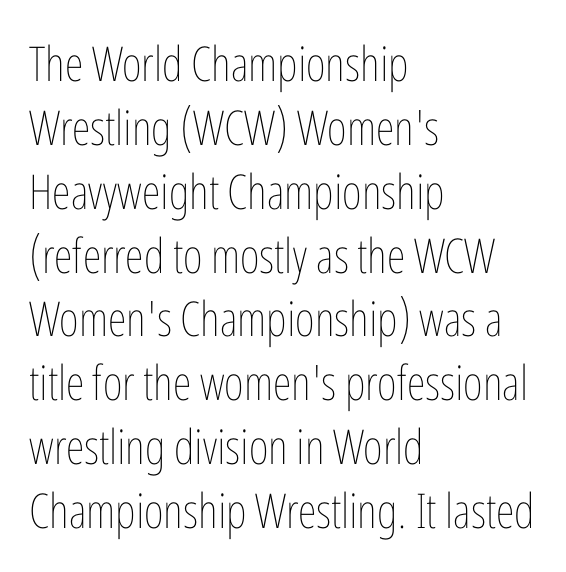
{"italic": "no", "bold": "no", "weight": "thin", "width": "condensed", "stroke_contrast": "low", "x_height": "medium", "monospaced": "no", "underline": "no", "align": "left", "line_spacing": "normal", "line_spacing_ratio": 1.33, "letter_spacing": "normal", "letter_spacing_em": 0.0, "glyph_px": 48}
